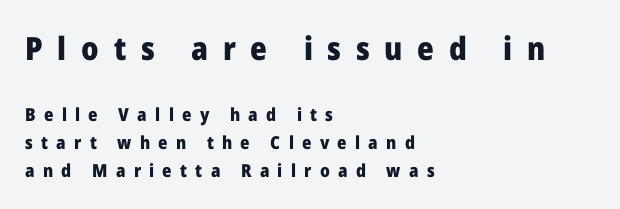
Glyph-to-glyph distance is far greater than everyday printed text. Teacher's note: observe the even left margin — that is flush-left alignment. The gap between lines stays unmarked. A typesetter would call this proportional, since set widths differ per character. Regarding serifs, this sample does without them.
